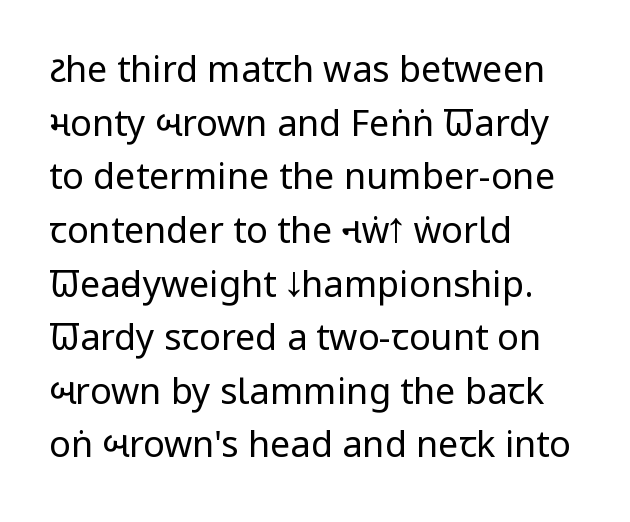
Q: Is the text bold? A: No.
Q: Is the text italic (slanted)? A: No, it is upright.
Q: Is the typeface a serif or a sans-serif typeface? A: Sans-serif.
Q: Is the text underlined? A: No.
Q: How is the paragraph aligned? A: Left-aligned.
Q: Is the spacing between letters normal or unusually wide? A: Normal.
Q: Is the spacing between lines tight, normal or loose? A: Normal.
Q: Width (condensed, normal, or wide)? A: Condensed.
Q: Stroke contrast? A: Low.
Q: x-height? A: Large.
Q: Monospaced? A: No.
